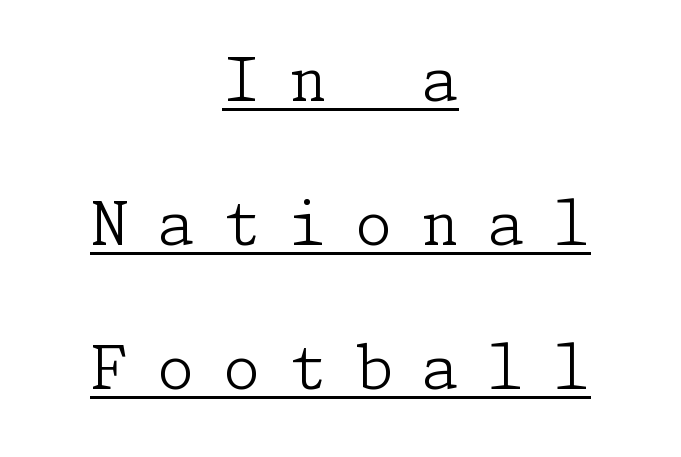
Q: Is the text bold? A: No.
Q: Is the text italic (slanted)? A: No, it is upright.
Q: Is the typeface a serif or a sans-serif typeface? A: Serif.
Q: Is the text underlined? A: Yes.
Q: How is the paragraph aligned? A: Centered.
Q: Is the spacing between letters normal or unusually wide? A: Unusually wide.
Q: Is the spacing between lines tight, normal or loose? A: Loose.
Q: Width (condensed, normal, or wide)? A: Normal.
Q: Stroke contrast? A: Low.
Q: x-height? A: Medium.
